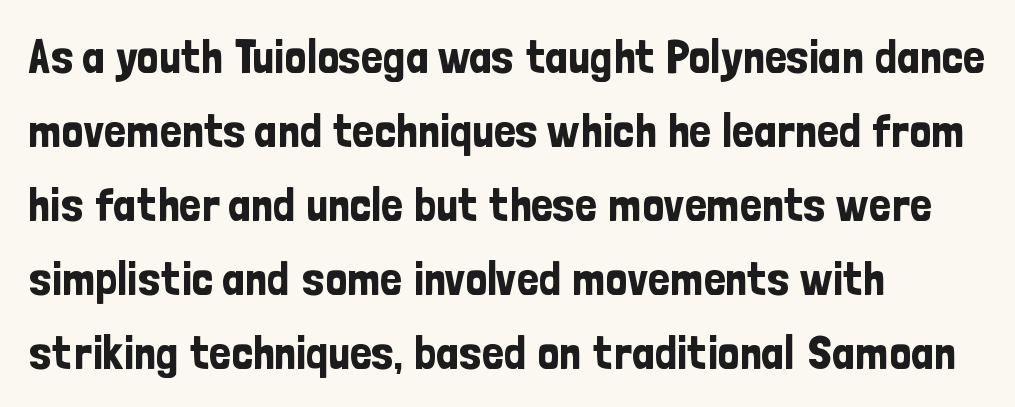
The image shows 48 px condensed sans-serif type, upright; set left-aligned, normal line spacing (1.54x), normal letter spacing, not underlined; low stroke contrast and a medium x-height.
